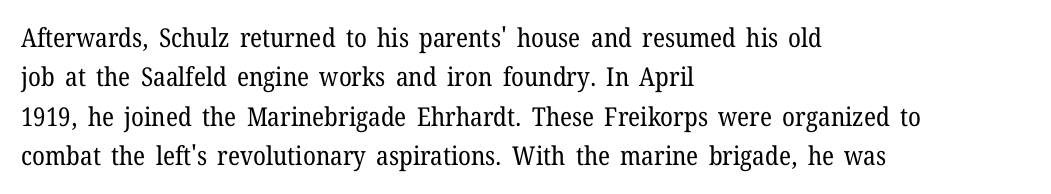
Q: Is the text bold? A: No.
Q: Is the text italic (slanted)? A: No, it is upright.
Q: Is the text underlined? A: No.
Q: How is the paragraph aligned? A: Left-aligned.
Q: Is the spacing between letters normal or unusually wide? A: Normal.
Q: Is the spacing between lines tight, normal or loose? A: Normal.
